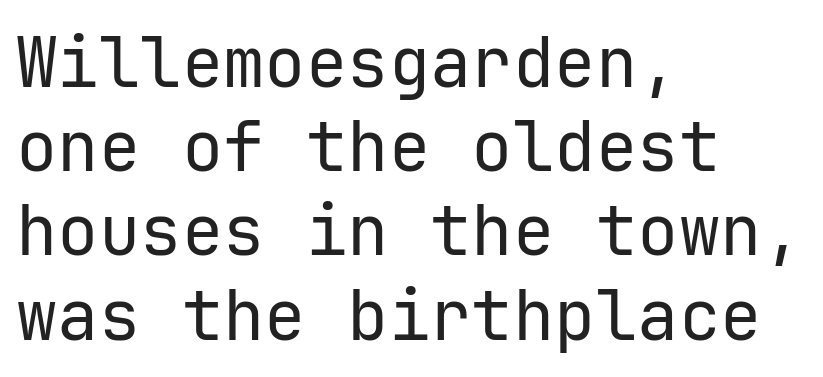
Q: Is the text bold? A: No.
Q: Is the text italic (slanted)? A: No, it is upright.
Q: Is the typeface a serif or a sans-serif typeface? A: Sans-serif.
Q: Is the text underlined? A: No.
Q: How is the paragraph aligned? A: Left-aligned.
Q: Is the spacing between letters normal or unusually wide? A: Normal.
Q: Width (condensed, normal, or wide)? A: Normal.
Q: Stroke contrast? A: Low.
Q: x-height? A: Medium.
Q: Monospaced? A: Yes.
